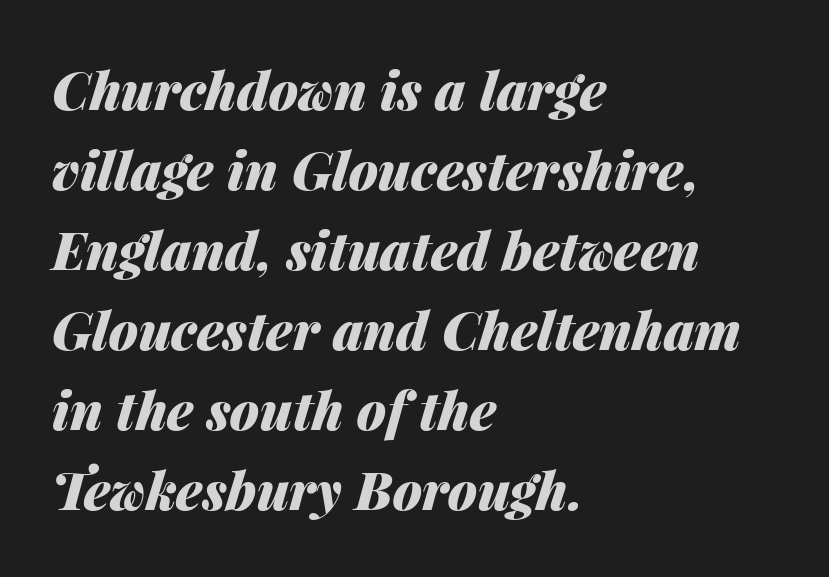
{"italic": "yes", "lean": "right", "slant_degrees": 14, "bold": "yes", "weight": "heavy", "width": "normal", "stroke_contrast": "medium", "x_height": "medium", "monospaced": "no", "underline": "no", "align": "left", "line_spacing": "normal", "line_spacing_ratio": 1.51, "letter_spacing": "normal", "letter_spacing_em": 0.0, "glyph_px": 53}
